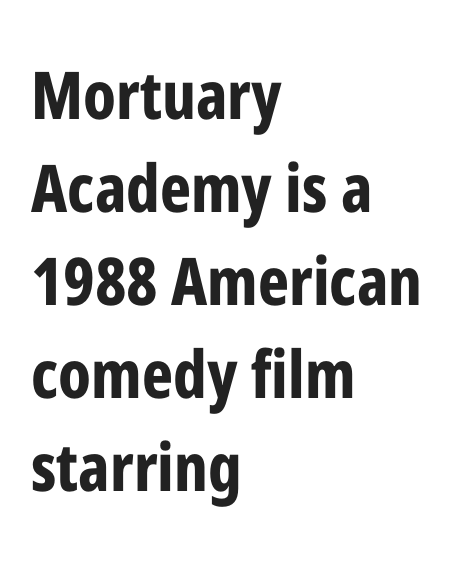
Q: Is the text bold? A: Yes.
Q: Is the text italic (slanted)? A: No, it is upright.
Q: Is the typeface a serif or a sans-serif typeface? A: Sans-serif.
Q: Is the text underlined? A: No.
Q: How is the paragraph aligned? A: Left-aligned.
Q: Is the spacing between letters normal or unusually wide? A: Normal.
Q: Is the spacing between lines tight, normal or loose? A: Normal.
Q: Width (condensed, normal, or wide)? A: Condensed.
Q: Stroke contrast? A: Low.
Q: x-height? A: Medium.
Q: Monospaced? A: No.
